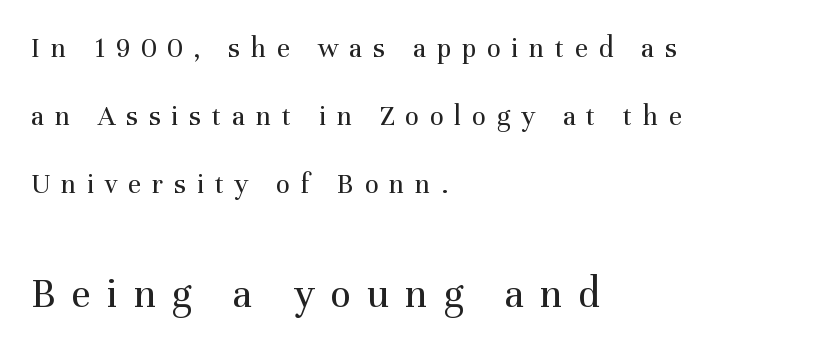
Q: Is the text bold? A: No.
Q: Is the text italic (slanted)? A: No, it is upright.
Q: Is the typeface a serif or a sans-serif typeface? A: Serif.
Q: Is the text underlined? A: No.
Q: How is the paragraph aligned? A: Left-aligned.
Q: Is the spacing between letters normal or unusually wide? A: Unusually wide.
Q: Is the spacing between lines tight, normal or loose? A: Loose.
Q: Which block of text is set in a larger size, the first (top) or the second (bottom)? A: The second (bottom) one.
Q: Width (condensed, normal, or wide)? A: Normal.
Q: Stroke contrast? A: Medium.
Q: x-height? A: Medium.
Q: Monospaced? A: No.
